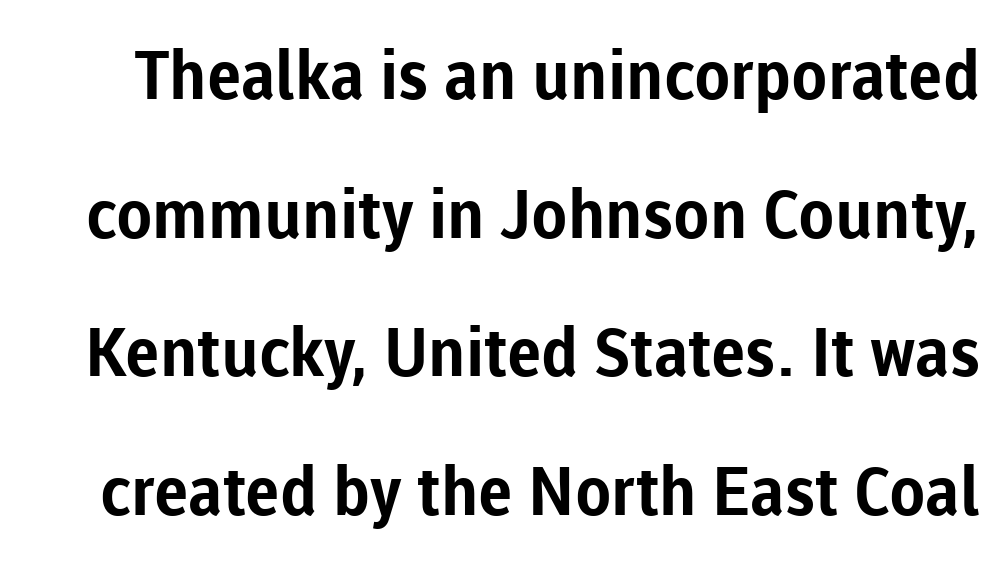
The image shows 67 px bold sans-serif type, upright; set loose line spacing (2.07x), normal letter spacing, not underlined; low stroke contrast and a medium x-height.
